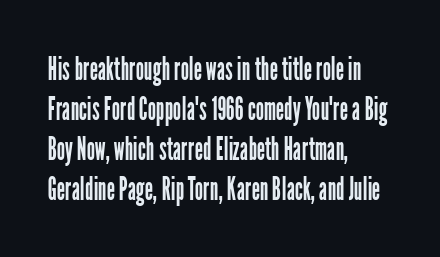
Q: Is the text bold? A: No.
Q: Is the text italic (slanted)? A: No, it is upright.
Q: Is the typeface a serif or a sans-serif typeface? A: Sans-serif.
Q: Is the text underlined? A: No.
Q: How is the paragraph aligned? A: Left-aligned.
Q: Is the spacing between letters normal or unusually wide? A: Normal.
Q: Width (condensed, normal, or wide)? A: Condensed.
Q: Stroke contrast? A: Low.
Q: x-height? A: Medium.
Q: Monospaced? A: No.
